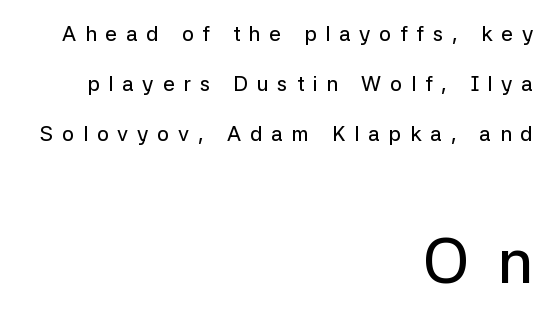
{"serif": "no", "italic": "no", "width": "normal", "stroke_contrast": "low", "x_height": "medium", "monospaced": "no", "underline": "no", "align": "right", "line_spacing": "loose", "line_spacing_ratio": 2.38, "letter_spacing": "wide", "letter_spacing_em": 0.42, "larger_block": "second", "size_ratio": 3.05, "glyph_px": 64}
